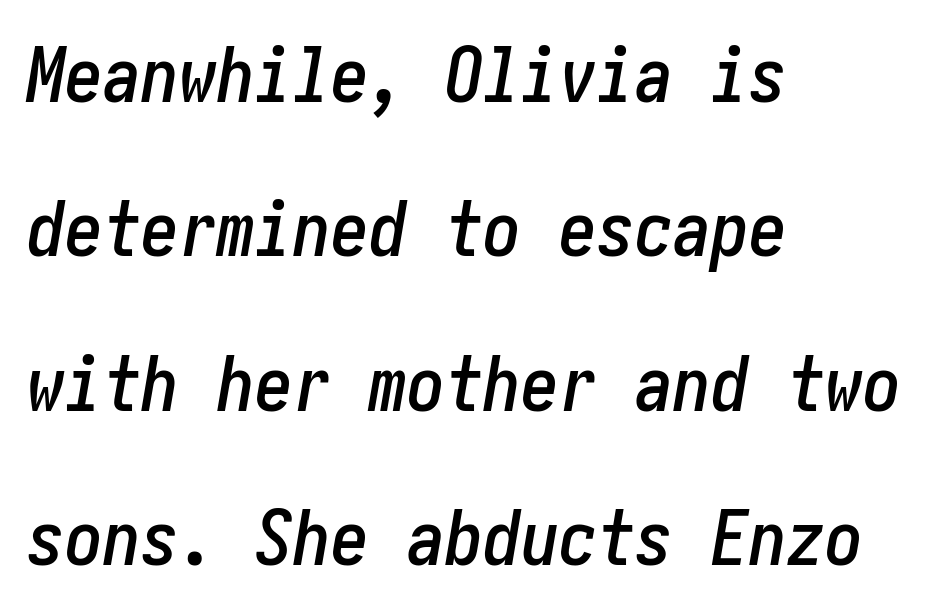
Just letters on the line, the space beneath them empty. Style check: oblique. Each line starts at the same left margin while the right side varies. Spacing between characters is what you'd get straight out of the box. Students, observe: this is what heavily led, spacious text looks like.
